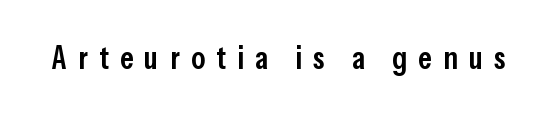
Q: Is the text bold? A: Semi-bold.
Q: Is the text italic (slanted)? A: No, it is upright.
Q: Is the typeface a serif or a sans-serif typeface? A: Sans-serif.
Q: Is the text underlined? A: No.
Q: Is the spacing between letters normal or unusually wide? A: Unusually wide.
Q: Width (condensed, normal, or wide)? A: Condensed.
Q: Stroke contrast? A: Low.
Q: x-height? A: Medium.
Q: Monospaced? A: No.
